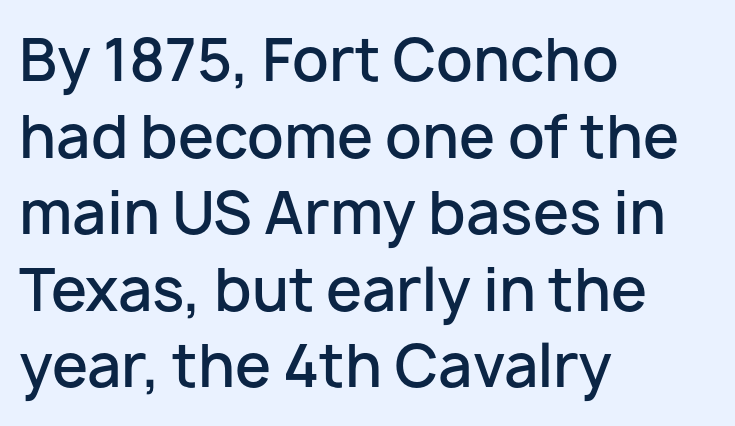
The image shows 58 px semibold sans-serif type, upright; set left-aligned, normal line spacing (1.32x), normal letter spacing, not underlined; low stroke contrast and a medium x-height.
